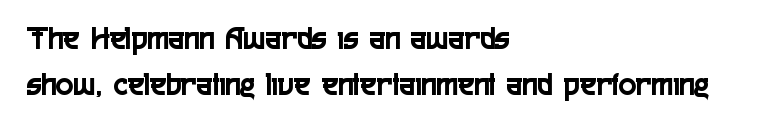
The image shows 33 px condensed sans-serif type, upright; set left-aligned, normal line spacing (1.4x), normal letter spacing, not underlined; a medium x-height.
